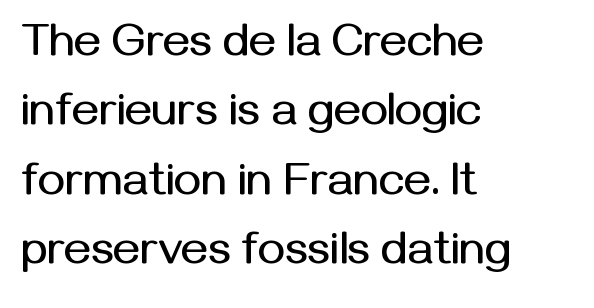
This sample is left-justified, so line endings fall wherever the words run out. The passage shown stacks its lines at a standard gap. Is this a sans? Yes — the strokes have no serifs. Nothing unusual about the tracking: characters are spaced as the font intends. This rendering features lettering with no underline.
